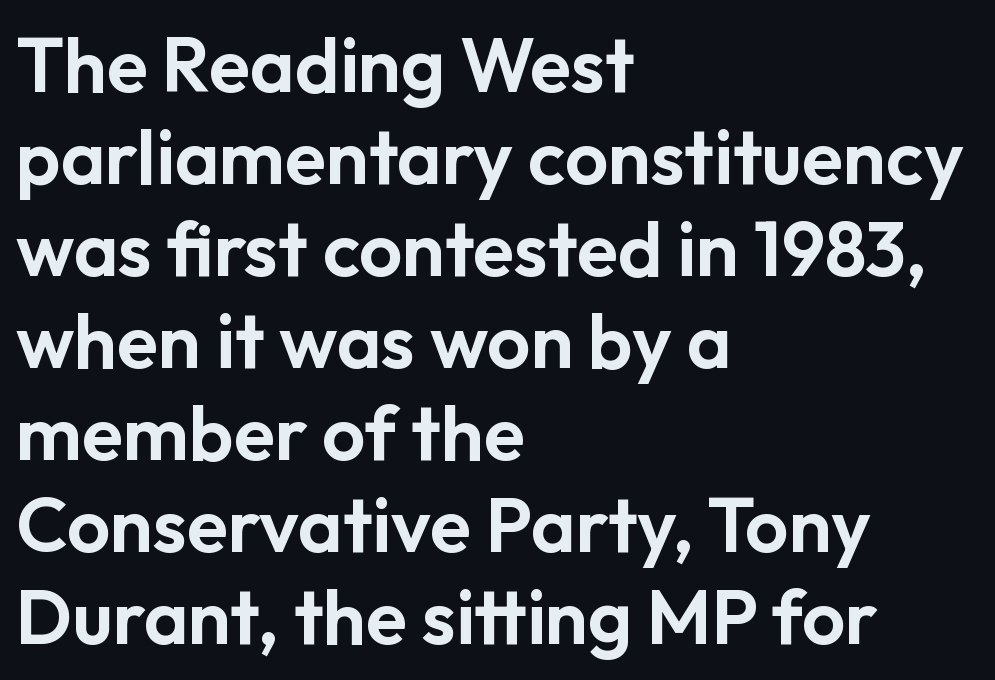
This sample uses a sans-serif face. Tall strokes in this sample are plumb rather than angled. Here the designer chose a conventional face with non-uniform glyph widths. A clean baseline with only descenders dipping below it. A classic flush-left, rag-right setting is used for this passage.
